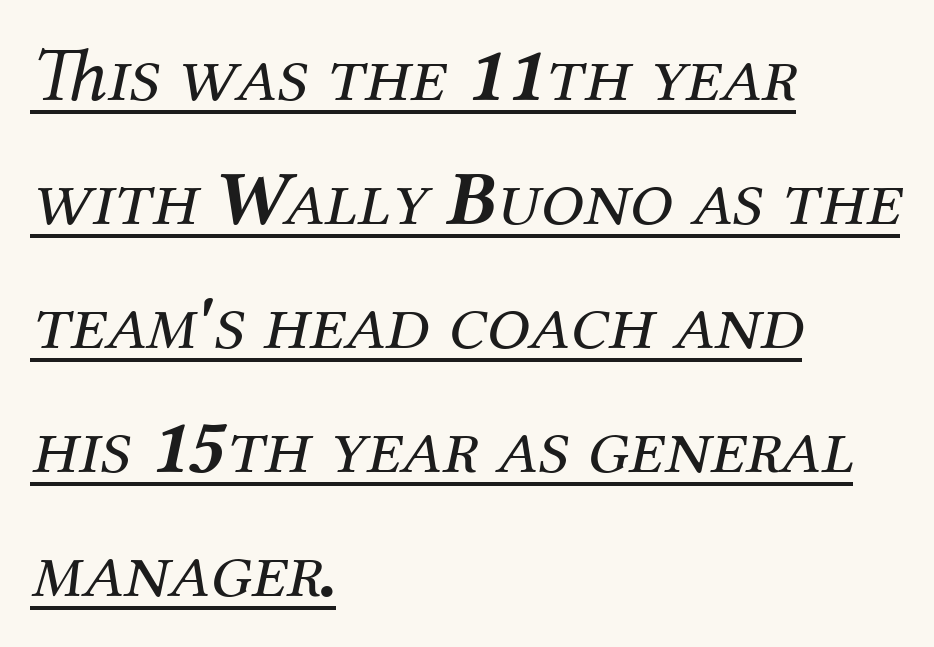
Q: Is the text bold? A: No.
Q: Is the text italic (slanted)? A: Yes, it leans right by about 12 degrees.
Q: Is the typeface a serif or a sans-serif typeface? A: Serif.
Q: Is the text underlined? A: Yes.
Q: How is the paragraph aligned? A: Left-aligned.
Q: Is the spacing between letters normal or unusually wide? A: Normal.
Q: Is the spacing between lines tight, normal or loose? A: Normal.
Q: Width (condensed, normal, or wide)? A: Normal.
Q: Stroke contrast? A: Medium.
Q: x-height? A: Medium.
Q: Monospaced? A: No.
